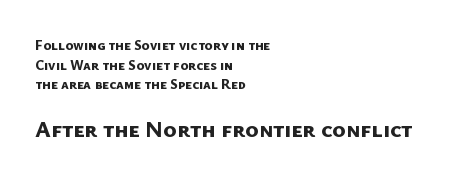
{"bold": "yes", "underline": "no", "align": "left", "line_spacing": "normal", "line_spacing_ratio": 1.4, "letter_spacing": "normal", "letter_spacing_em": 0.0, "larger_block": "second", "size_ratio": 1.64, "glyph_px": 23}
